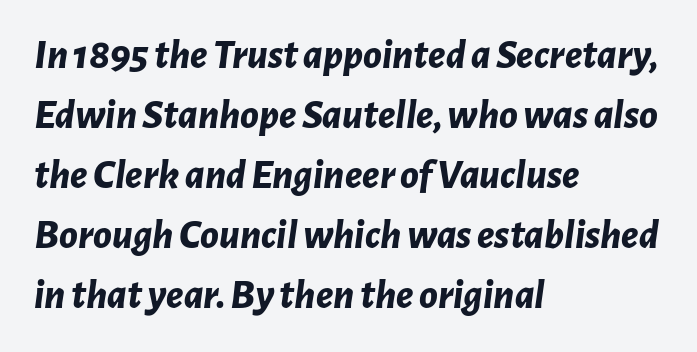
Honestly, there is no underline to notice here at all. Proportional: the letters do not fall into vertical columns. The line texture is even and compact thanks to regular tracking. The rendering applies a slant to the glyphs.
